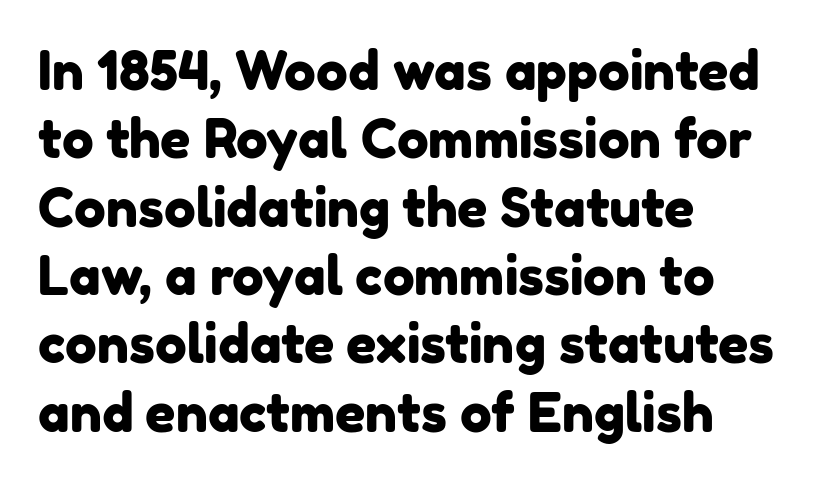
Q: Is the typeface a serif or a sans-serif typeface? A: Sans-serif.
Q: Is the text underlined? A: No.
Q: How is the paragraph aligned? A: Left-aligned.
Q: Is the spacing between letters normal or unusually wide? A: Normal.
Q: Is the spacing between lines tight, normal or loose? A: Normal.
Q: Width (condensed, normal, or wide)? A: Normal.
Q: Stroke contrast? A: Low.
Q: x-height? A: Medium.
Q: Monospaced? A: No.
